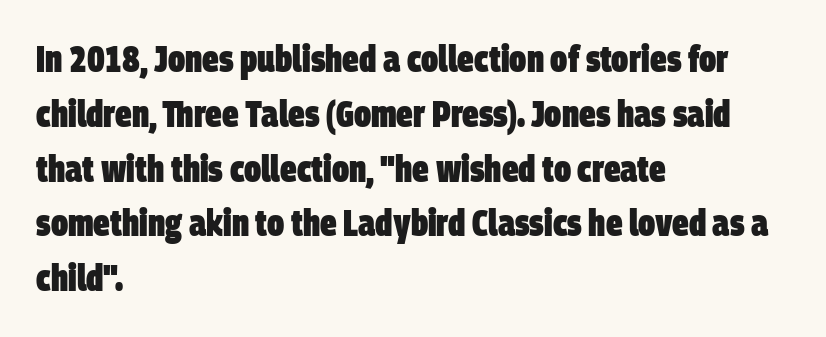
The image shows 37 px heavy, condensed sans-serif type; set left-aligned, normal line spacing (1.48x), normal letter spacing, not underlined; low stroke contrast and a large x-height.
